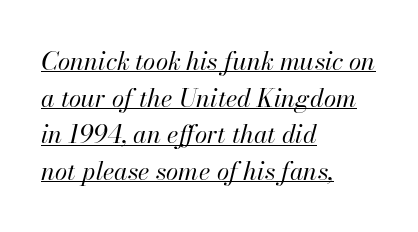
Q: Is the text bold? A: No.
Q: Is the text italic (slanted)? A: Yes, it leans right by about 13 degrees.
Q: Is the text underlined? A: Yes.
Q: How is the paragraph aligned? A: Left-aligned.
Q: Is the spacing between letters normal or unusually wide? A: Normal.
Q: Is the spacing between lines tight, normal or loose? A: Normal.
